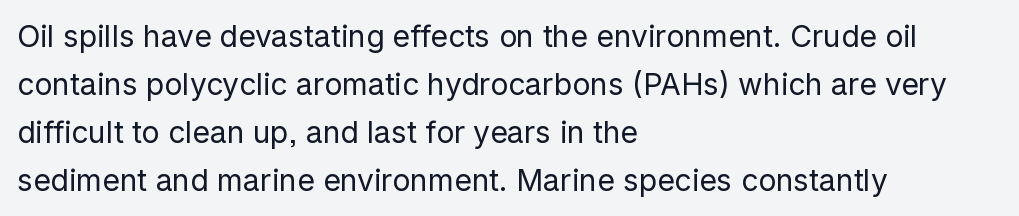
Q: Is the text bold? A: No.
Q: Is the text italic (slanted)? A: No, it is upright.
Q: Is the typeface a serif or a sans-serif typeface? A: Sans-serif.
Q: Is the text underlined? A: No.
Q: How is the paragraph aligned? A: Left-aligned.
Q: Is the spacing between letters normal or unusually wide? A: Normal.
Q: Is the spacing between lines tight, normal or loose? A: Normal.
Q: Width (condensed, normal, or wide)? A: Normal.
Q: Stroke contrast? A: Low.
Q: x-height? A: Medium.
Q: Monospaced? A: No.
